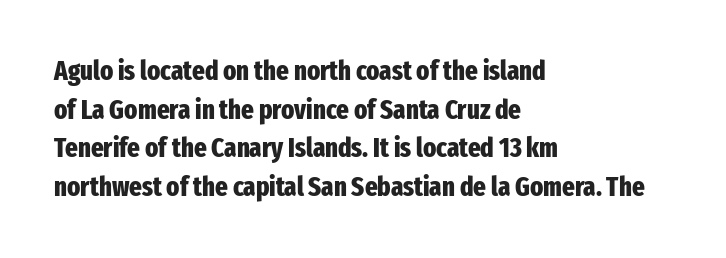
Q: Is the text bold? A: Yes.
Q: Is the text italic (slanted)? A: No, it is upright.
Q: Is the text underlined? A: No.
Q: How is the paragraph aligned? A: Left-aligned.
Q: Is the spacing between letters normal or unusually wide? A: Normal.
Q: Is the spacing between lines tight, normal or loose? A: Normal.
